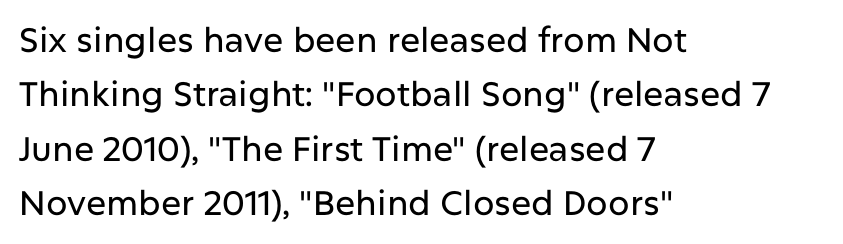
Q: Is the text italic (slanted)? A: No, it is upright.
Q: Is the typeface a serif or a sans-serif typeface? A: Sans-serif.
Q: Is the text underlined? A: No.
Q: How is the paragraph aligned? A: Left-aligned.
Q: Is the spacing between letters normal or unusually wide? A: Normal.
Q: Is the spacing between lines tight, normal or loose? A: Normal.
Q: Width (condensed, normal, or wide)? A: Normal.
Q: Stroke contrast? A: Low.
Q: x-height? A: Medium.
Q: Monospaced? A: No.
